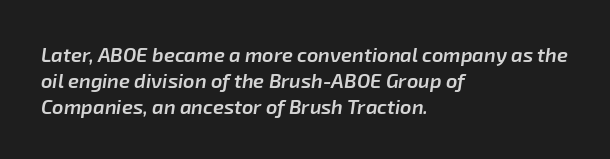
{"italic": "yes", "lean": "right", "slant_degrees": 8, "bold": "semi", "underline": "no", "align": "left", "line_spacing": "normal", "line_spacing_ratio": 1.29, "letter_spacing": "normal", "letter_spacing_em": 0.0, "glyph_px": 20}
